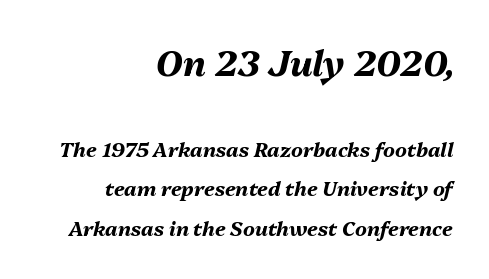
The image shows 35 px bold type, italic (leaning right); set right-aligned, loose line spacing (1.99x), normal letter spacing, not underlined; the first (top) block is 1.75x larger; medium stroke contrast and a medium x-height.
